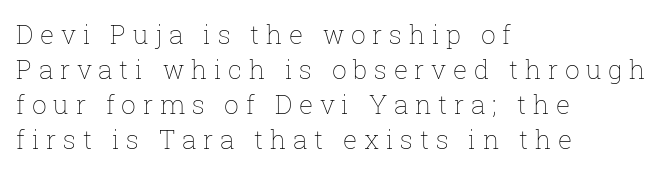
The image shows 26 px text type, upright; set left-aligned, normal line spacing (1.35x), unusually wide letter spacing (+0.26 em), not underlined.
